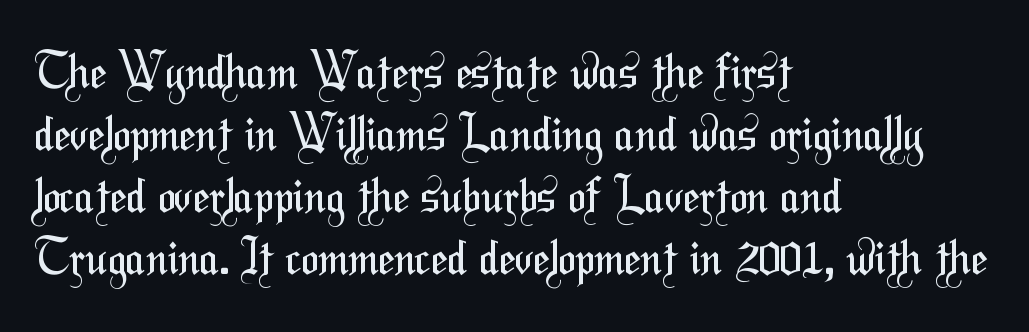
The image shows 47 px regular-weight, condensed sans-serif type; set left-aligned, normal line spacing (1.32x), normal letter spacing, not underlined; medium stroke contrast and a medium x-height.
